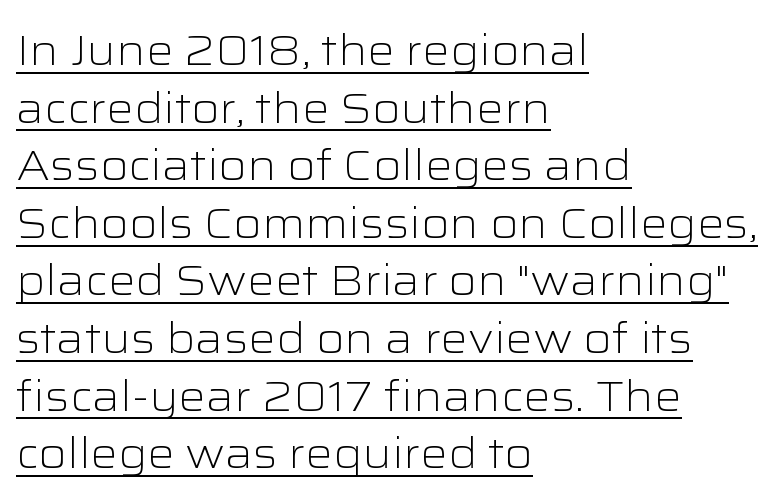
The image shows 43 px light, wide sans-serif type, upright; set left-aligned, normal line spacing (1.34x), normal letter spacing, underlined; low stroke contrast and a medium x-height.
